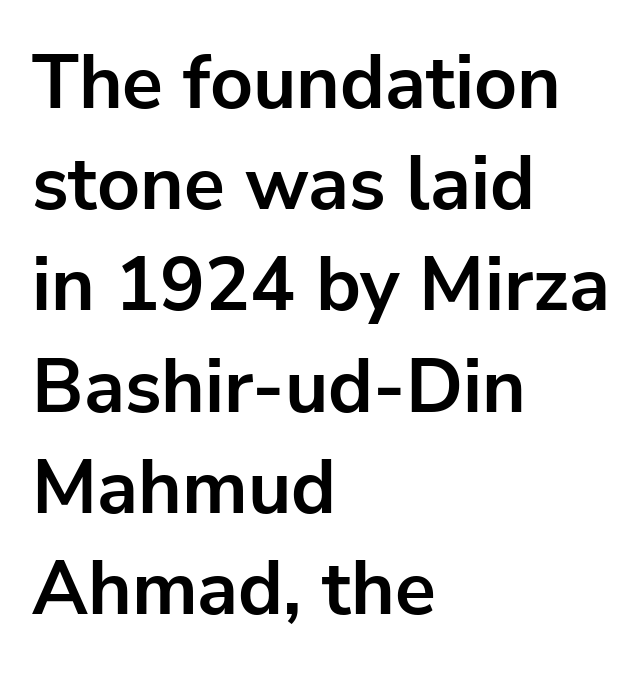
{"serif": "no", "italic": "no", "bold": "yes", "weight": "bold", "width": "normal", "stroke_contrast": "low", "x_height": "medium", "monospaced": "no", "underline": "no", "align": "left", "line_spacing": "normal", "line_spacing_ratio": 1.35, "letter_spacing": "normal", "letter_spacing_em": 0.0, "glyph_px": 75}
